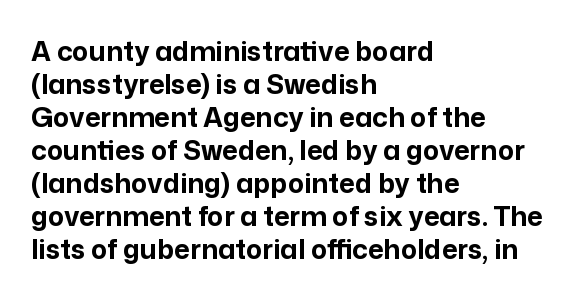
Words float on clear page, feet unadorned. Does the lettering tilt? It doesn't — this is upright. Visually the block forms a straight wall on the left and a jagged coastline on the right. These words are printed bold, with thick strokes throughout. Characters follow at the spacing the type designer built in.
